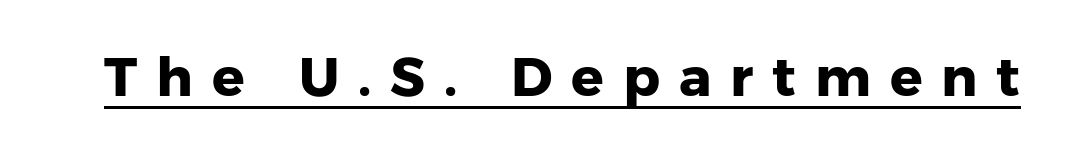
The image shows 54 px heavy sans-serif type; set unusually wide letter spacing (+0.35 em), underlined; low stroke contrast and a medium x-height.
